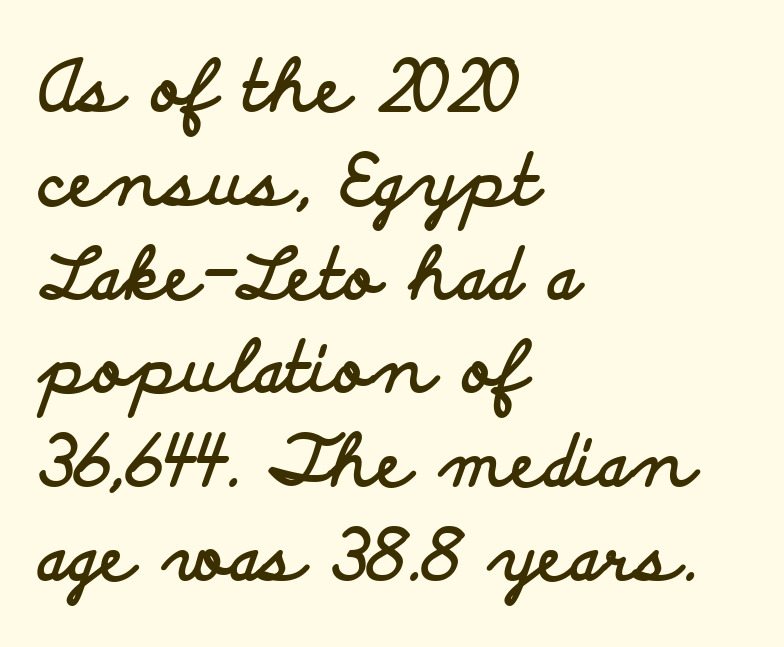
A typesetter would label this face a sans. Note the varied advance widths — an 'i' is clearly narrower than an 'm'. The space directly below the letters is spotless. Does extra space separate the letters? No, they use regular spacing.
